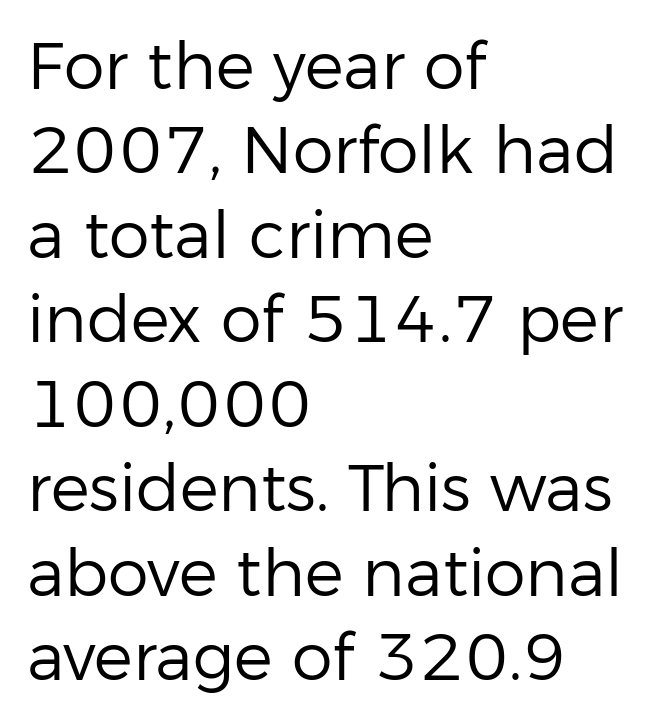
Q: Is the text bold? A: No.
Q: Is the text italic (slanted)? A: No, it is upright.
Q: Is the typeface a serif or a sans-serif typeface? A: Sans-serif.
Q: Is the text underlined? A: No.
Q: How is the paragraph aligned? A: Left-aligned.
Q: Is the spacing between letters normal or unusually wide? A: Normal.
Q: Is the spacing between lines tight, normal or loose? A: Normal.
Q: Width (condensed, normal, or wide)? A: Normal.
Q: Stroke contrast? A: Low.
Q: x-height? A: Medium.
Q: Monospaced? A: No.
